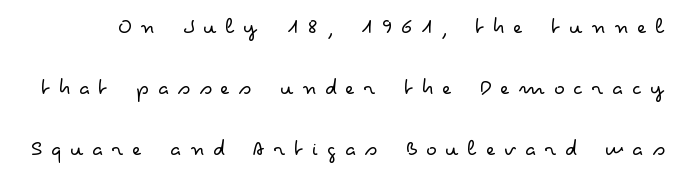
{"italic": "no", "bold": "no", "underline": "no", "line_spacing": "loose", "line_spacing_ratio": 2.45, "letter_spacing": "wide", "letter_spacing_em": 0.33, "glyph_px": 25}
